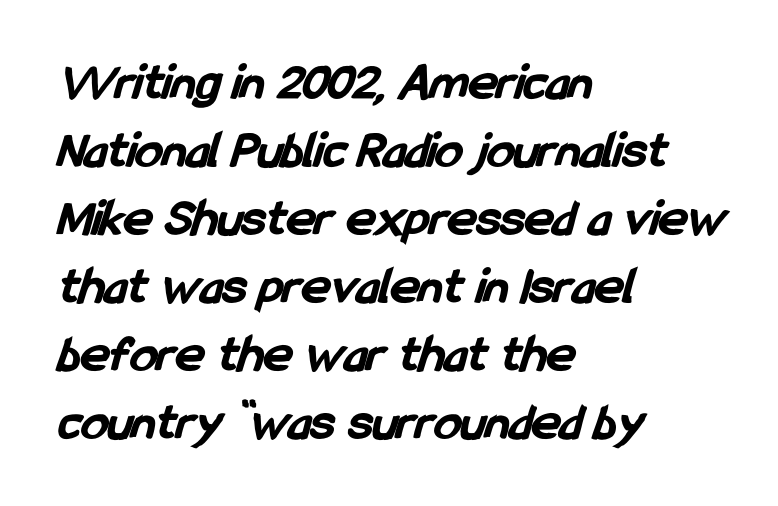
The image shows 54 px bold, condensed sans-serif type; set left-aligned, normal line spacing (1.26x), normal letter spacing, not underlined; low stroke contrast and a medium x-height.
